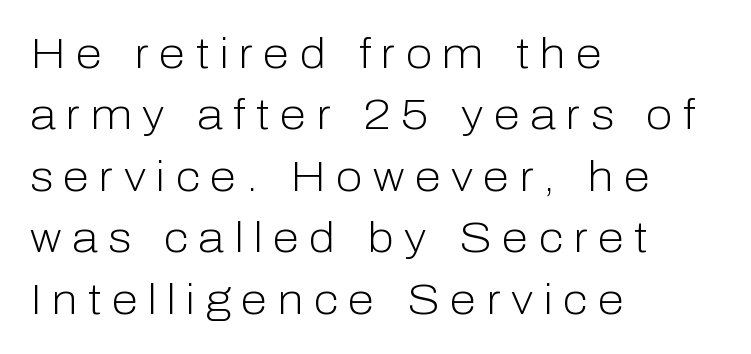
Q: Is the text bold? A: No.
Q: Is the text italic (slanted)? A: No, it is upright.
Q: Is the typeface a serif or a sans-serif typeface? A: Sans-serif.
Q: Is the text underlined? A: No.
Q: How is the paragraph aligned? A: Left-aligned.
Q: Is the spacing between letters normal or unusually wide? A: Unusually wide.
Q: Is the spacing between lines tight, normal or loose? A: Normal.
Q: Width (condensed, normal, or wide)? A: Normal.
Q: Stroke contrast? A: Low.
Q: x-height? A: Medium.
Q: Monospaced? A: No.
